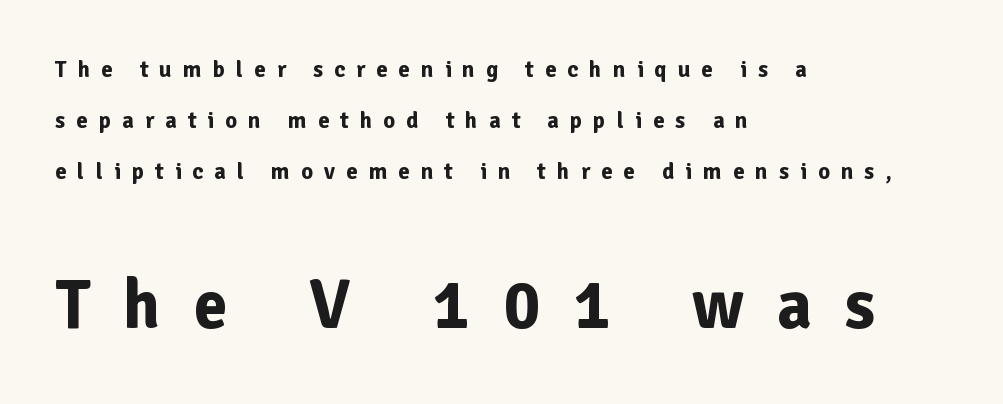
The image shows 69 px bold sans-serif type, upright; set left-aligned, loose line spacing (2.21x), unusually wide letter spacing (+0.48 em), not underlined; the second (bottom) block is 3.0x larger; low stroke contrast and a medium x-height.
